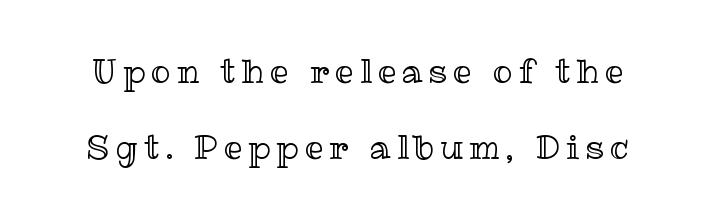
The image shows 33 px text type, upright; set loose line spacing (2.3x), not underlined; a medium x-height.
